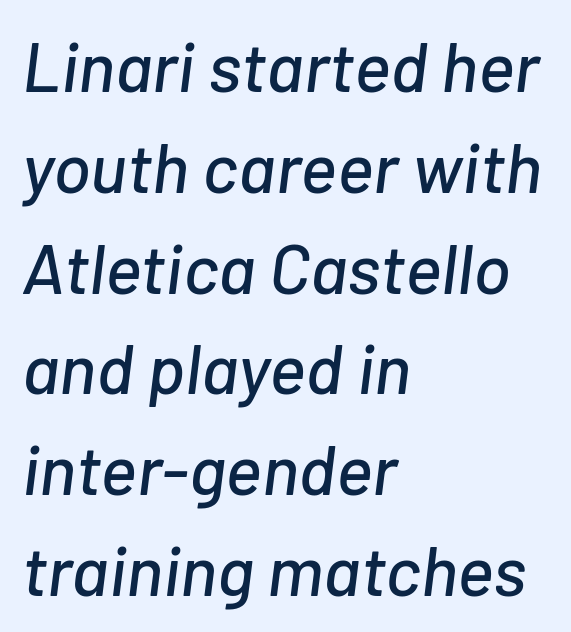
{"italic": "yes", "lean": "right", "slant_degrees": 7, "width": "normal", "stroke_contrast": "low", "x_height": "medium", "monospaced": "no", "underline": "no", "align": "left", "line_spacing": "normal", "line_spacing_ratio": 1.44, "letter_spacing": "normal", "letter_spacing_em": 0.0, "glyph_px": 70}
